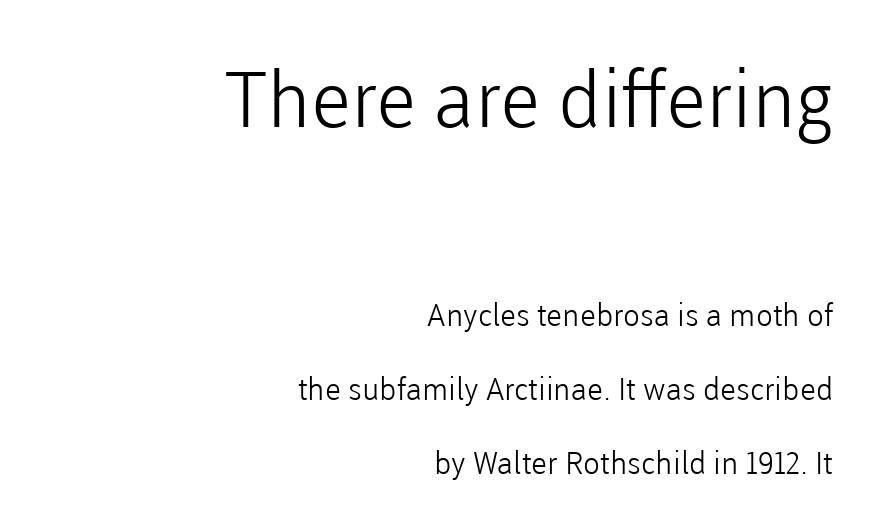
Q: Is the text bold? A: No.
Q: Is the text italic (slanted)? A: No, it is upright.
Q: Is the typeface a serif or a sans-serif typeface? A: Sans-serif.
Q: Is the text underlined? A: No.
Q: How is the paragraph aligned? A: Right-aligned.
Q: Is the spacing between letters normal or unusually wide? A: Normal.
Q: Is the spacing between lines tight, normal or loose? A: Loose.
Q: Which block of text is set in a larger size, the first (top) or the second (bottom)? A: The first (top) one.
Q: Width (condensed, normal, or wide)? A: Normal.
Q: Stroke contrast? A: Low.
Q: x-height? A: Medium.
Q: Monospaced? A: No.
